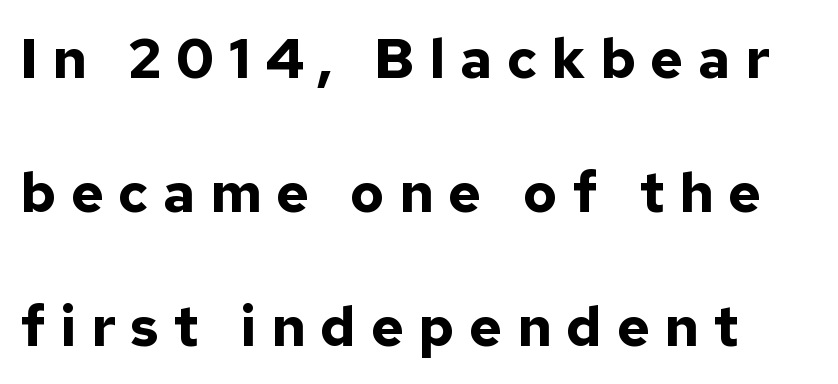
{"serif": "no", "italic": "no", "bold": "yes", "weight": "bold", "width": "normal", "stroke_contrast": "low", "x_height": "medium", "monospaced": "no", "underline": "no", "line_spacing": "loose", "line_spacing_ratio": 2.39, "letter_spacing": "wide", "letter_spacing_em": 0.26, "glyph_px": 56}
